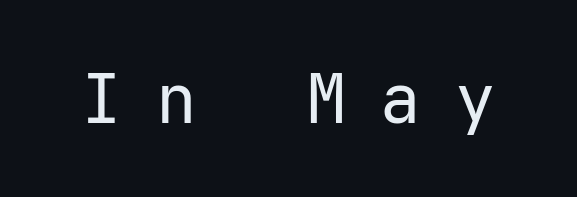
The image shows 68 px regular-weight sans-serif type, upright, monospaced; set unusually wide letter spacing (+0.5 em), not underlined; low stroke contrast and a medium x-height.
